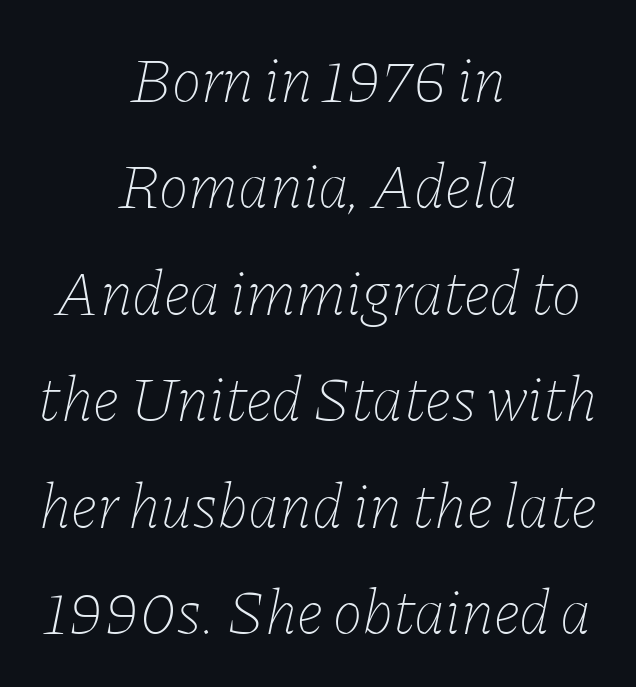
Q: Is the text bold? A: No.
Q: Is the text italic (slanted)? A: Yes, it leans right by about 11 degrees.
Q: Is the text underlined? A: No.
Q: How is the paragraph aligned? A: Centered.
Q: Is the spacing between letters normal or unusually wide? A: Normal.
Q: Is the spacing between lines tight, normal or loose? A: Normal.
Q: Width (condensed, normal, or wide)? A: Normal.
Q: Stroke contrast? A: Low.
Q: x-height? A: Medium.
Q: Monospaced? A: No.
